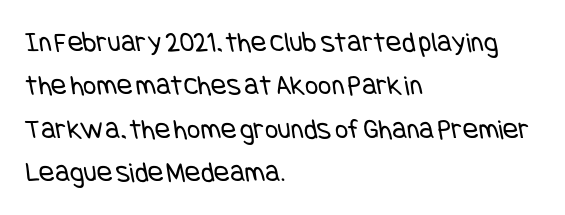
Letterform terminals end flat and unadorned throughout the passage. The font is comparable to plain body text, perhaps lighter. This block has exactly the height ordinary leading produces. If you drew a ruler down the left edge, every line would touch it. Each row of text sits above clean, open space.
